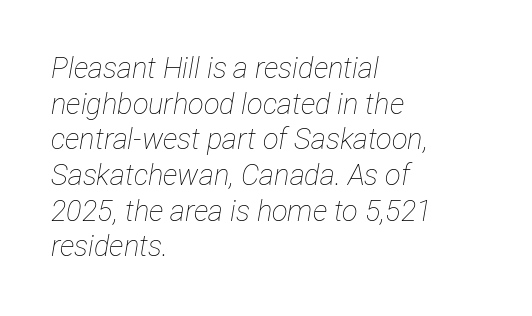
The image shows 29 px thin, condensed type, italic (leaning right); set left-aligned, line spacing 1.23x, normal letter spacing, not underlined; low stroke contrast and a medium x-height.
